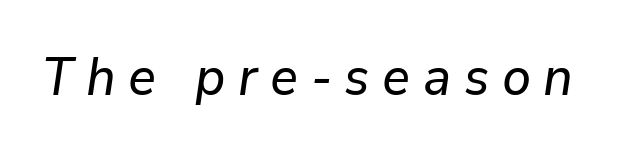
Honestly, the letter spacing is so wide it's the main thing you notice. The letters advance in unequal steps, a hallmark of proportional type. An italicized treatment has been applied to the whole sample. Descenders are the only things crossing below the line.
